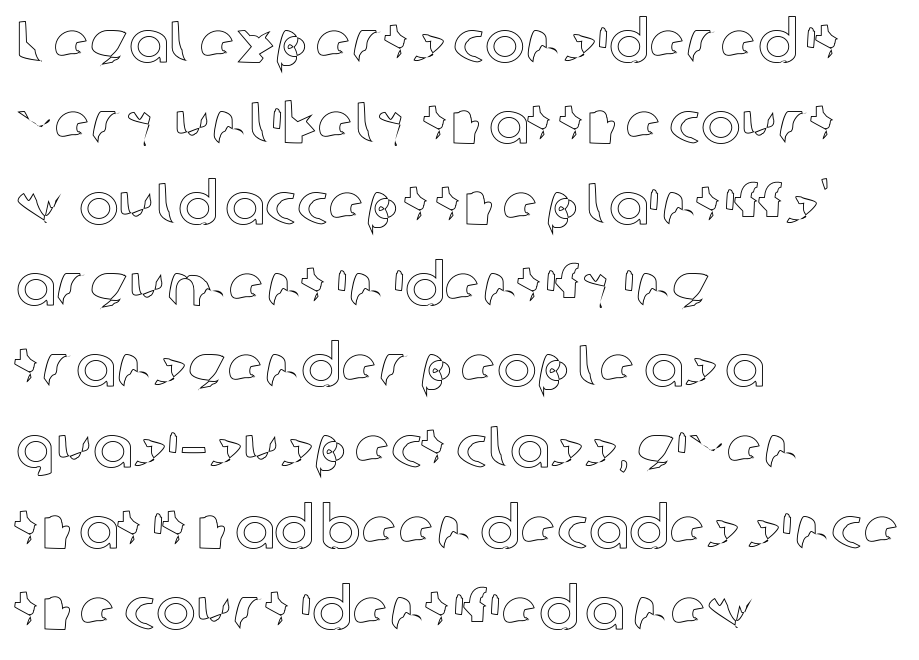
Q: Is the text italic (slanted)? A: No, it is upright.
Q: Is the text underlined? A: No.
Q: How is the paragraph aligned? A: Left-aligned.
Q: Is the spacing between letters normal or unusually wide? A: Normal.
Q: Is the spacing between lines tight, normal or loose? A: Normal.
Q: Width (condensed, normal, or wide)? A: Normal.
Q: x-height? A: Medium.
Q: Monospaced? A: No.
